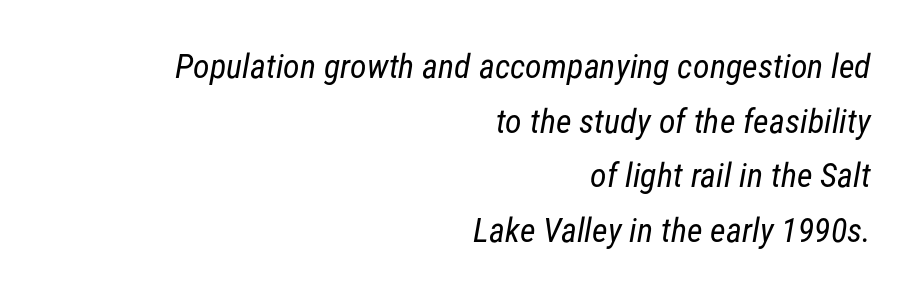
Nobody touched the tracking dial on this one. Unmarked baselines from the first word to the last. Unbolded letterforms with no extra heft. I'd call this a sans setting — the letters go barefoot.
